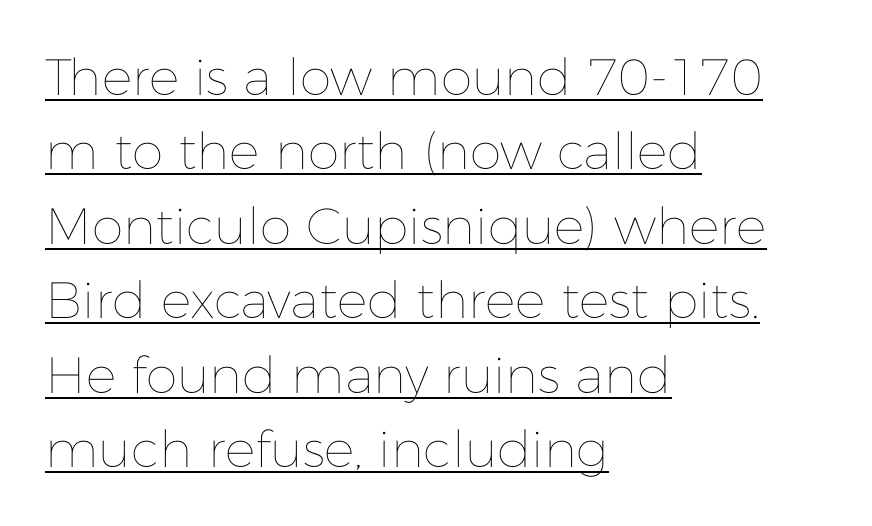
Q: Is the text bold? A: No.
Q: Is the text italic (slanted)? A: No, it is upright.
Q: Is the text underlined? A: Yes.
Q: How is the paragraph aligned? A: Left-aligned.
Q: Is the spacing between letters normal or unusually wide? A: Normal.
Q: Is the spacing between lines tight, normal or loose? A: Normal.
Q: Width (condensed, normal, or wide)? A: Normal.
Q: Stroke contrast? A: Low.
Q: x-height? A: Medium.
Q: Monospaced? A: No.
